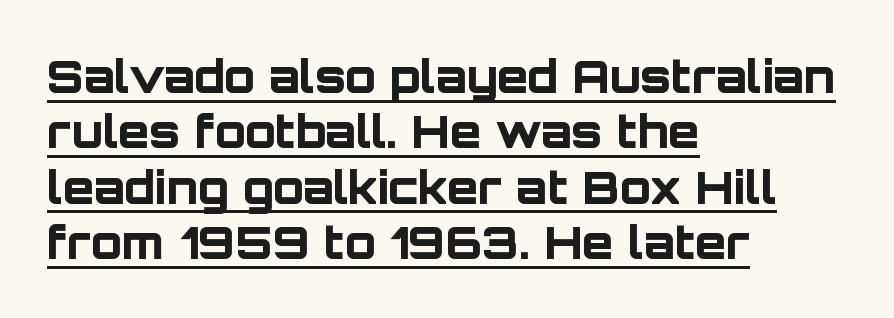
{"serif": "no", "italic": "no", "bold": "yes", "weight": "bold", "width": "normal", "stroke_contrast": "low", "x_height": "large", "monospaced": "no", "underline": "yes", "align": "left", "line_spacing_ratio": 1.23, "letter_spacing": "normal", "letter_spacing_em": 0.0, "glyph_px": 45}
